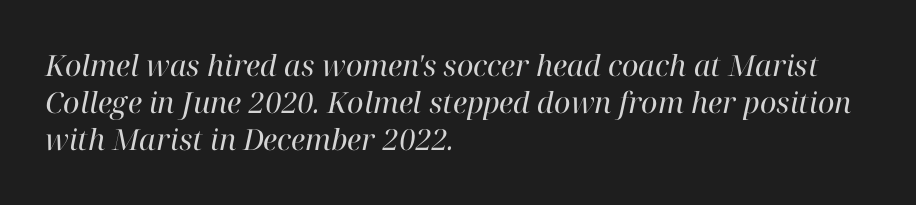
The image shows 29 px regular-weight serif type, italic (leaning right); set left-aligned, normal line spacing (1.28x), normal letter spacing, not underlined; high stroke contrast and a medium x-height.
